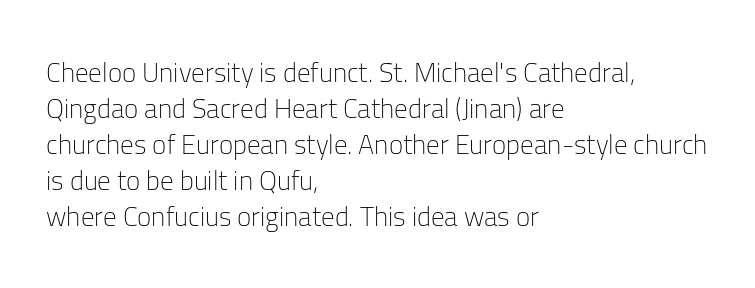
A clean baseline with only descenders dipping below it. The letters stand upright; this is a roman face. The letterforms sit shoulder to shoulder at normal distance. The compositor pushed each line to the left boundary.
